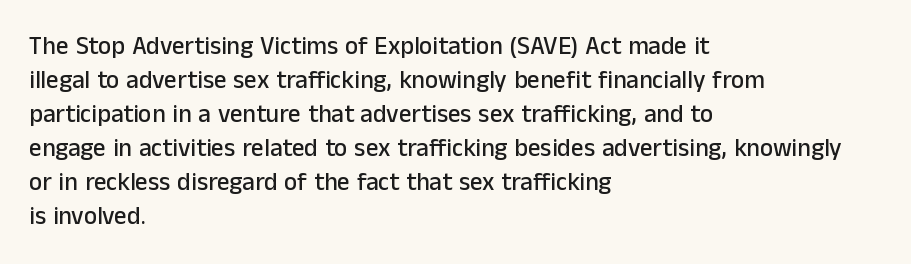
These lines were composed using upright roman letters. Line beginnings align vertically; line endings do not. Quick note: underline off. Nobody touched the tracking dial on this one. Leading matches the norm, producing a regular column.
